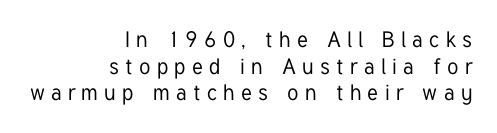
Q: Is the text italic (slanted)? A: No, it is upright.
Q: Is the text underlined? A: No.
Q: How is the paragraph aligned? A: Right-aligned.
Q: Is the spacing between letters normal or unusually wide? A: Unusually wide.
